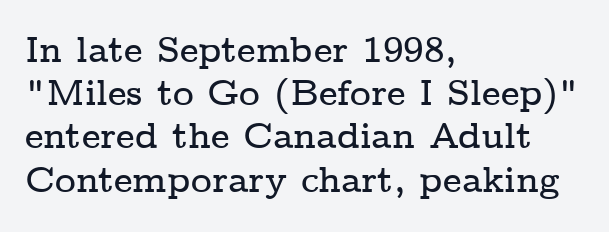
Q: Is the text italic (slanted)? A: No, it is upright.
Q: Is the typeface a serif or a sans-serif typeface? A: Serif.
Q: Is the text underlined? A: No.
Q: How is the paragraph aligned? A: Left-aligned.
Q: Is the spacing between letters normal or unusually wide? A: Normal.
Q: Width (condensed, normal, or wide)? A: Wide.
Q: Stroke contrast? A: Low.
Q: x-height? A: Medium.
Q: Monospaced? A: No.
